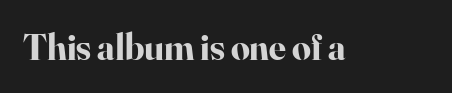
The image shows 37 px bold serif type, upright; set normal letter spacing, not underlined; high stroke contrast and a small x-height.
